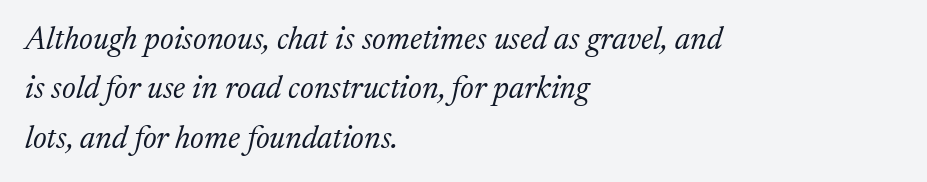
Line starts are locked; line ends wander. Does extra space separate the letters? No, they use regular spacing. You can tell it's italic because the verticals aren't actually vertical. Successive baselines arrive at the customary interval. Weight class: somewhere from thin through regular.
